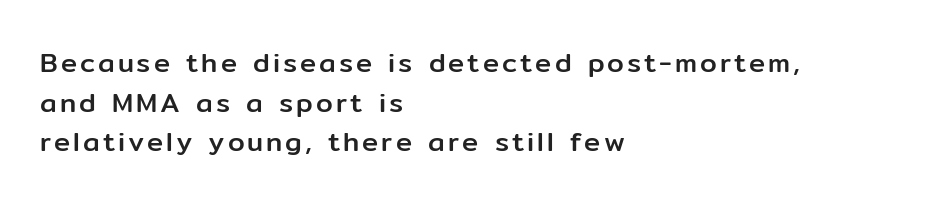
Q: Is the text italic (slanted)? A: No, it is upright.
Q: Is the text underlined? A: No.
Q: How is the paragraph aligned? A: Left-aligned.
Q: Is the spacing between lines tight, normal or loose? A: Normal.
